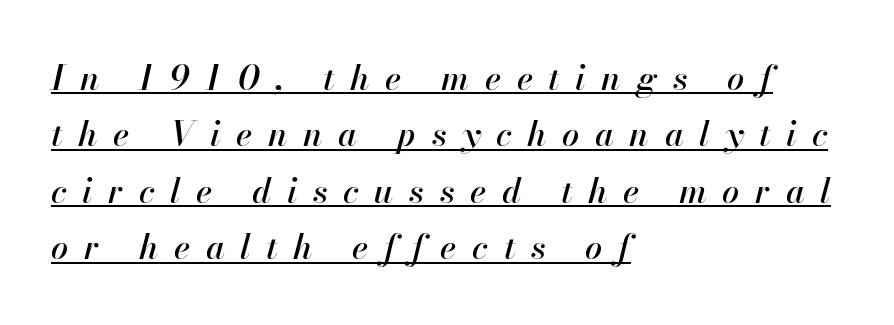
Q: Is the text italic (slanted)? A: Yes, it leans right by about 13 degrees.
Q: Is the text underlined? A: Yes.
Q: How is the paragraph aligned? A: Left-aligned.
Q: Is the spacing between letters normal or unusually wide? A: Unusually wide.
Q: Is the spacing between lines tight, normal or loose? A: Normal.
Q: Width (condensed, normal, or wide)? A: Normal.
Q: Stroke contrast? A: High.
Q: x-height? A: Small.
Q: Monospaced? A: No.
